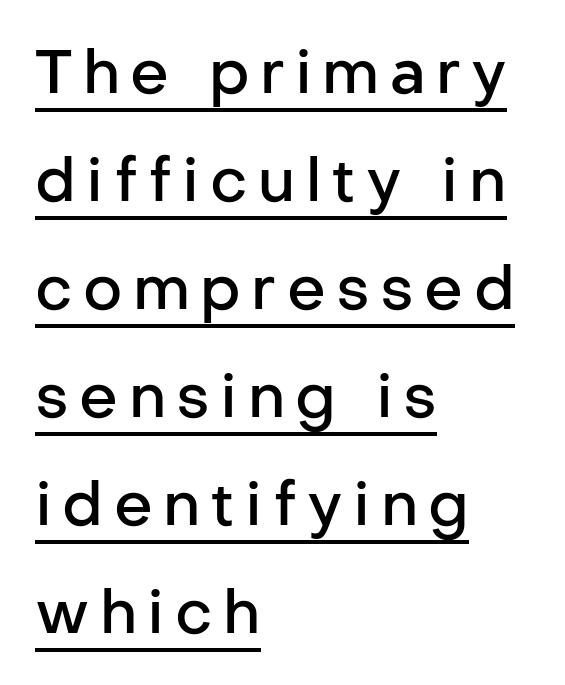
Q: Is the text bold? A: Semi-bold.
Q: Is the text italic (slanted)? A: No, it is upright.
Q: Is the typeface a serif or a sans-serif typeface? A: Sans-serif.
Q: Is the text underlined? A: Yes.
Q: How is the paragraph aligned? A: Left-aligned.
Q: Width (condensed, normal, or wide)? A: Normal.
Q: Stroke contrast? A: Low.
Q: x-height? A: Medium.
Q: Monospaced? A: No.
